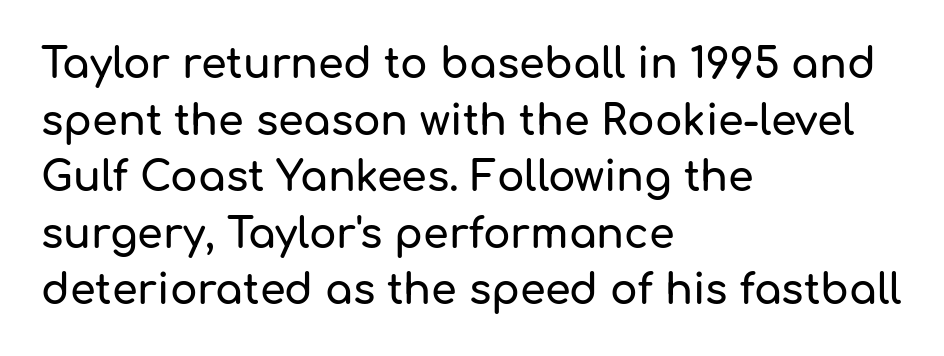
Q: Is the text italic (slanted)? A: No, it is upright.
Q: Is the typeface a serif or a sans-serif typeface? A: Sans-serif.
Q: Is the text underlined? A: No.
Q: How is the paragraph aligned? A: Left-aligned.
Q: Is the spacing between letters normal or unusually wide? A: Normal.
Q: Is the spacing between lines tight, normal or loose? A: Normal.
Q: Width (condensed, normal, or wide)? A: Normal.
Q: Stroke contrast? A: Low.
Q: x-height? A: Medium.
Q: Monospaced? A: No.
